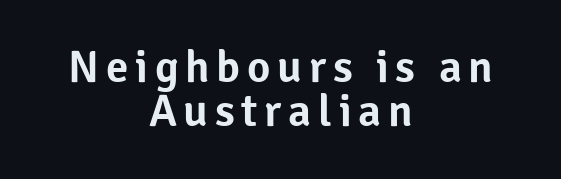
The image shows 45 px sans-serif type, upright; set centered, tight line spacing (0.97x), not underlined; low stroke contrast and a medium x-height.
